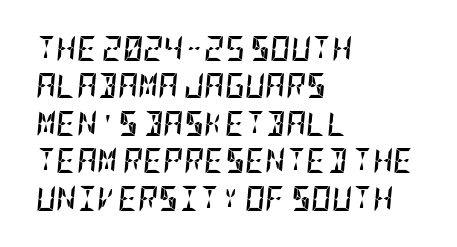
Q: Is the text bold? A: Yes.
Q: Is the text italic (slanted)? A: Yes, it leans right by about 5 degrees.
Q: Is the text underlined? A: No.
Q: How is the paragraph aligned? A: Left-aligned.
Q: Is the spacing between letters normal or unusually wide? A: Normal.
Q: Is the spacing between lines tight, normal or loose? A: Normal.
